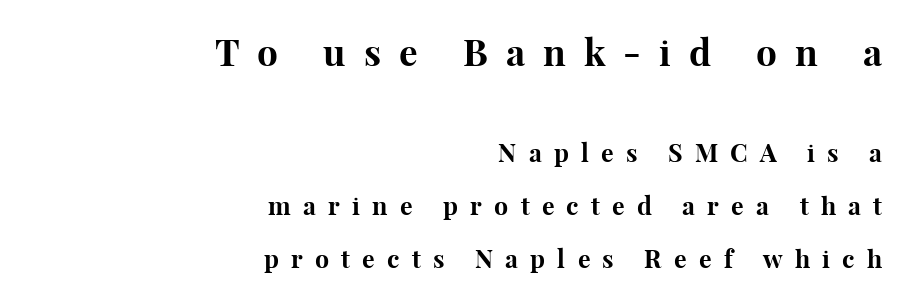
These lines were composed using upright roman letters. The gap between lines stays unmarked. Whoever set this chose breathing room over compactness in the vertical rhythm. Short note: letters widely spaced.
